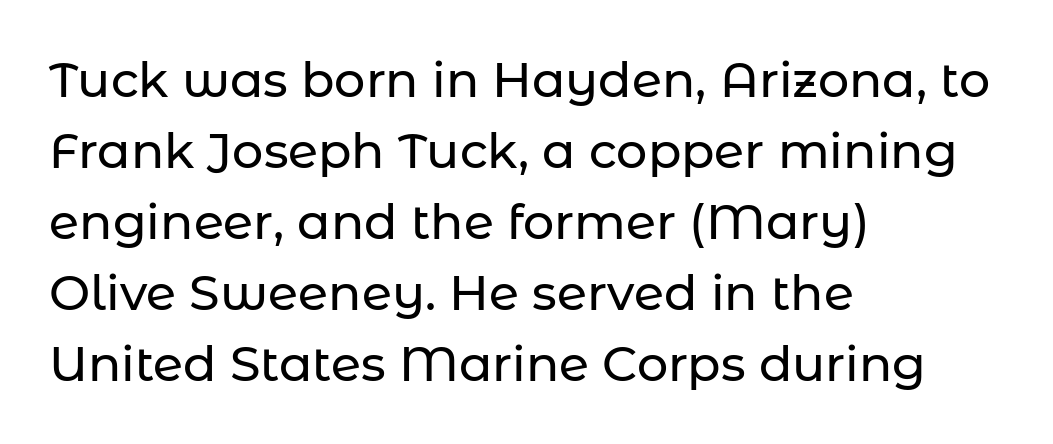
Q: Is the text italic (slanted)? A: No, it is upright.
Q: Is the typeface a serif or a sans-serif typeface? A: Sans-serif.
Q: Is the text underlined? A: No.
Q: How is the paragraph aligned? A: Left-aligned.
Q: Is the spacing between letters normal or unusually wide? A: Normal.
Q: Is the spacing between lines tight, normal or loose? A: Normal.
Q: Width (condensed, normal, or wide)? A: Normal.
Q: Stroke contrast? A: Low.
Q: x-height? A: Medium.
Q: Monospaced? A: No.
